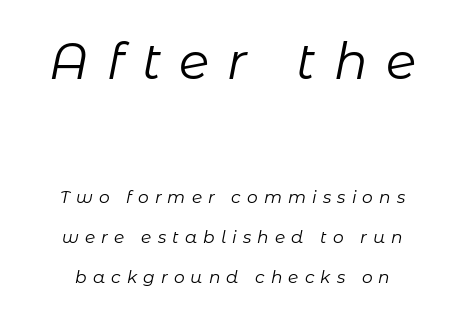
The image shows 50 px regular-weight type, italic (leaning right); set centered, loose line spacing (2.33x), unusually wide letter spacing (+0.36 em), not underlined; the first (top) block is 2.94x larger; low stroke contrast and a medium x-height.
